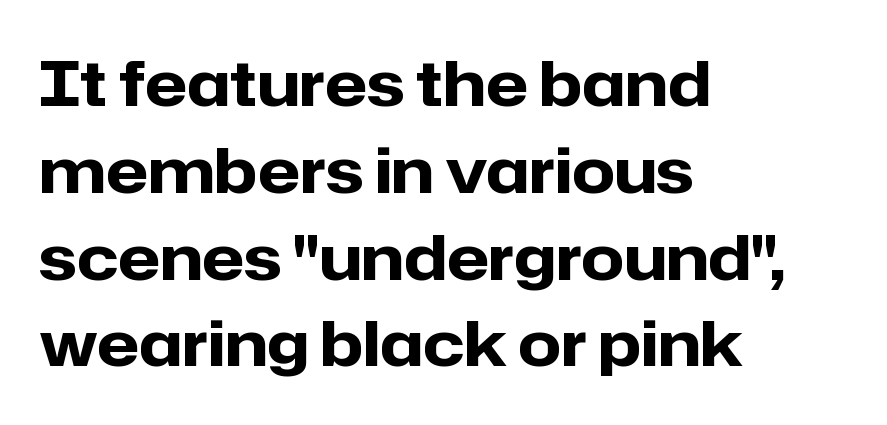
Default kerning and tracking; the words read as compact shapes. Regular leading. Note the varied advance widths — an 'i' is clearly narrower than an 'm'. Any mark beneath the type? The region is blank. Typographic density is high because the face is bold.
